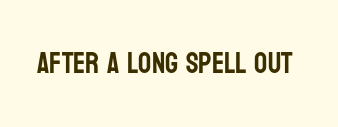
Q: Is the text italic (slanted)? A: No, it is upright.
Q: Is the typeface a serif or a sans-serif typeface? A: Sans-serif.
Q: Is the text underlined? A: No.
Q: Is the spacing between letters normal or unusually wide? A: Normal.
Q: Width (condensed, normal, or wide)? A: Condensed.
Q: Stroke contrast? A: Low.
Q: x-height? A: Large.
Q: Monospaced? A: No.
